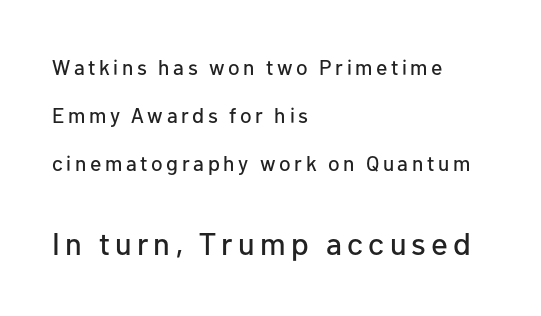
Character widths vary here, with narrow letters taking less room than wide ones. The area under the type is left untouched. Short and long lines alike share a common starting point at left. Posture: straight, roman, zero tilt. One glance says open: line gaps are wider than usual. If you squint, the bottom block still reads clearly — it's the larger of the two.
